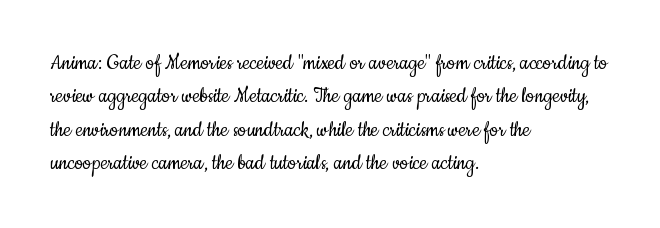
{"bold": "no", "underline": "no", "align": "left", "line_spacing": "normal", "line_spacing_ratio": 1.39, "letter_spacing": "normal", "letter_spacing_em": 0.0, "glyph_px": 24}
